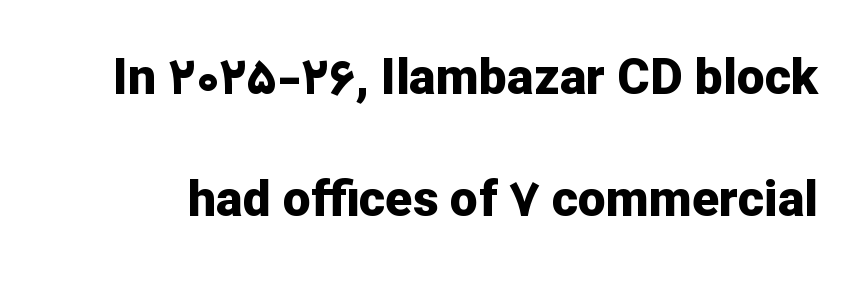
{"serif": "no", "italic": "no", "bold": "yes", "weight": "bold", "width": "normal", "stroke_contrast": "low", "x_height": "medium", "monospaced": "no", "underline": "no", "line_spacing": "loose", "line_spacing_ratio": 2.44, "letter_spacing": "normal", "letter_spacing_em": 0.0, "glyph_px": 50}
